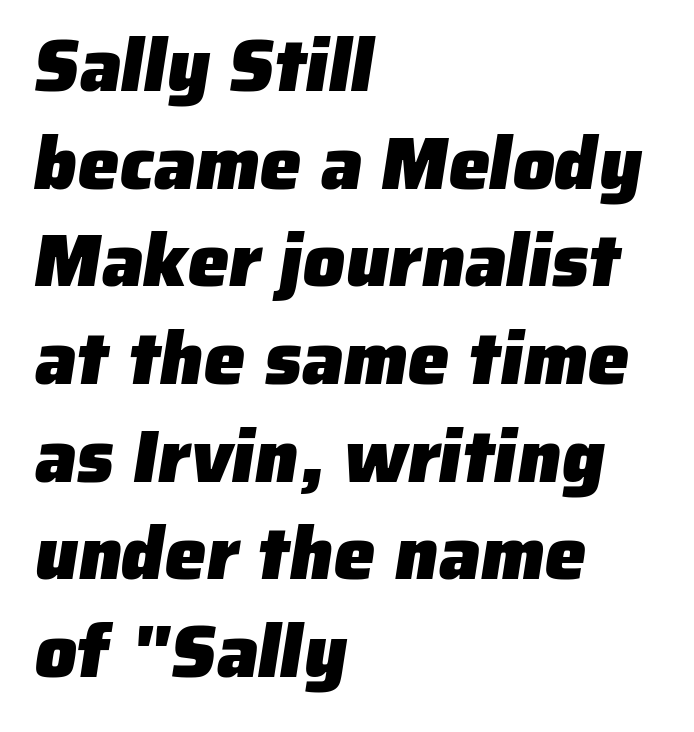
The letters are bold, with thick, heavy strokes. Rule under the text: the space is simply empty. Observe the absence of serifs on each vertical stroke in this sample. Horizontal bands of white between lines are of average thickness. Here the glyphs are tracked normally, forming tight word shapes.
